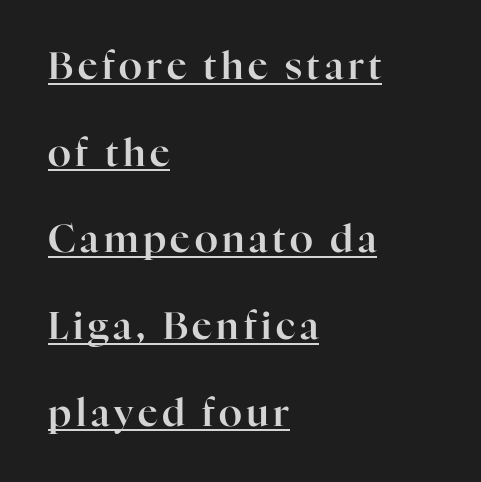
The image shows 38 px serif type, upright; set left-aligned, loose line spacing (2.28x), underlined; high stroke contrast and a medium x-height.
